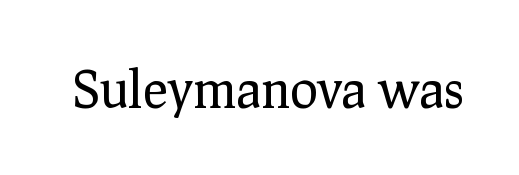
{"serif": "yes", "italic": "no", "bold": "no", "weight": "regular", "width": "normal", "stroke_contrast": "low", "x_height": "medium", "monospaced": "no", "underline": "no", "letter_spacing": "normal", "letter_spacing_em": 0.0, "glyph_px": 52}
